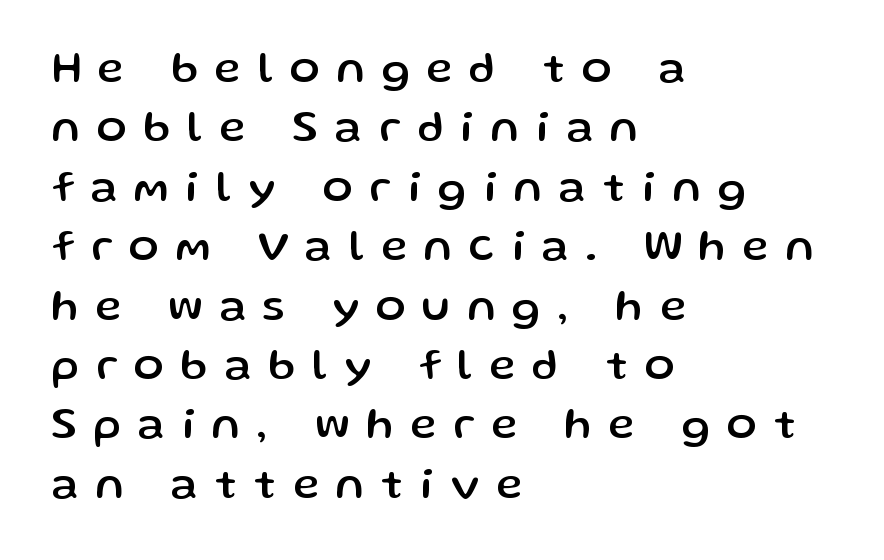
The image shows 44 px sans-serif type, upright; set left-aligned, normal line spacing (1.35x), unusually wide letter spacing (+0.39 em), not underlined; low stroke contrast and a medium x-height.
